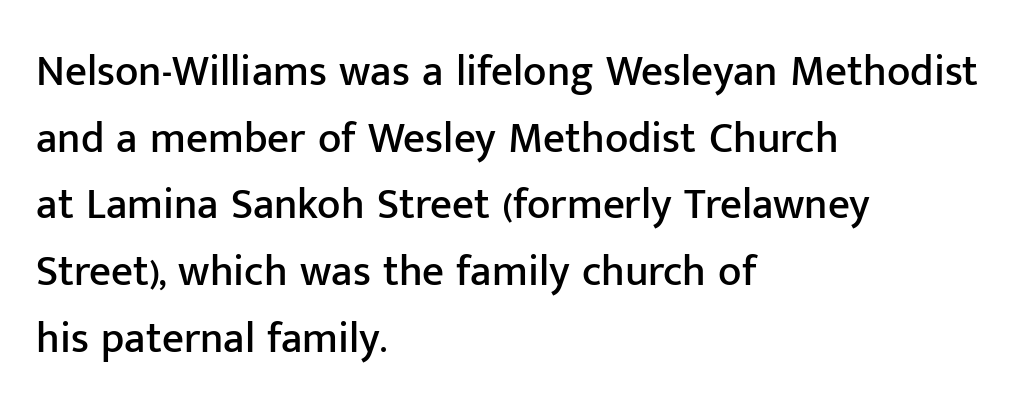
{"serif": "no", "italic": "no", "width": "normal", "stroke_contrast": "low", "x_height": "medium", "monospaced": "no", "underline": "no", "align": "left", "line_spacing": "normal", "line_spacing_ratio": 1.55, "letter_spacing": "normal", "letter_spacing_em": 0.0, "glyph_px": 43}
